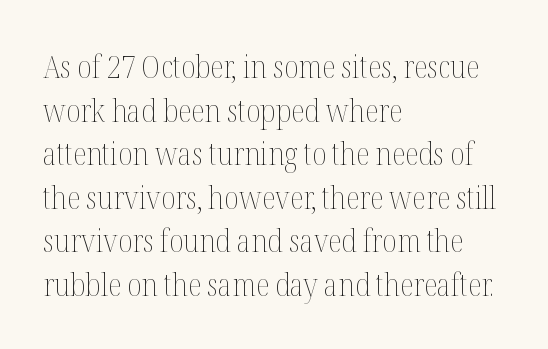
{"italic": "no", "bold": "no", "weight": "thin", "width": "condensed", "stroke_contrast": "medium", "x_height": "medium", "monospaced": "no", "underline": "no", "align": "left", "line_spacing": "normal", "line_spacing_ratio": 1.36, "letter_spacing": "normal", "letter_spacing_em": 0.0, "glyph_px": 32}
